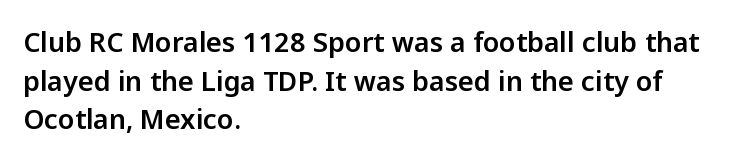
The image shows 27 px text type, upright; set left-aligned, normal line spacing (1.43x), normal letter spacing, not underlined.
